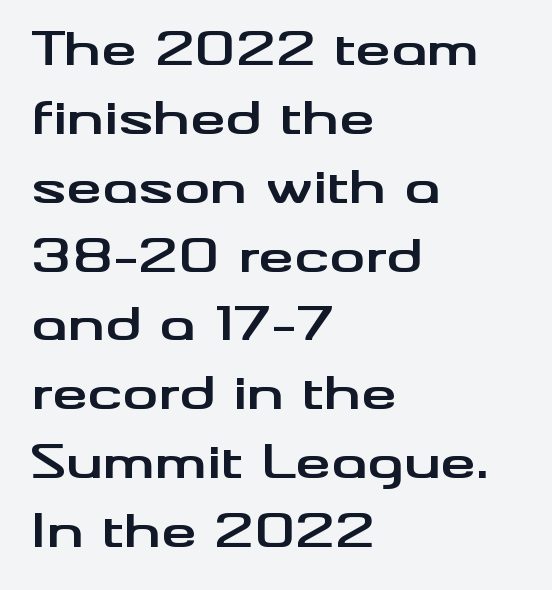
The image shows 45 px bold, wide sans-serif type, upright; set left-aligned, normal line spacing (1.53x), normal letter spacing, not underlined; medium stroke contrast and a small x-height.
